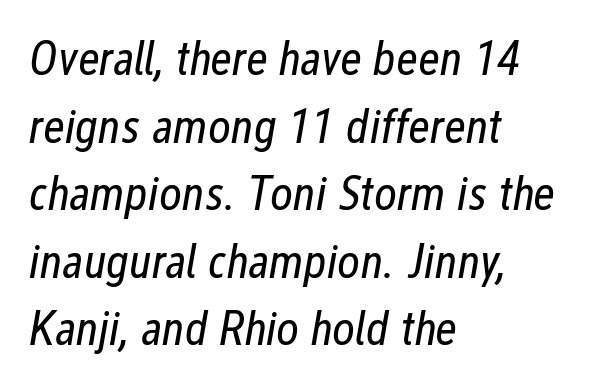
The image shows 49 px regular-weight, condensed type, italic (leaning right); set left-aligned, normal line spacing (1.38x), normal letter spacing, not underlined; low stroke contrast and a medium x-height.
